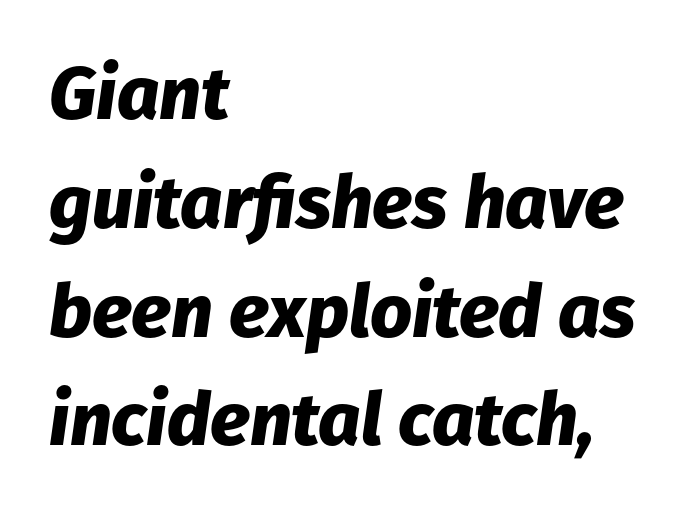
Q: Is the text bold? A: Yes.
Q: Is the text italic (slanted)? A: Yes, it leans right by about 8 degrees.
Q: Is the text underlined? A: No.
Q: How is the paragraph aligned? A: Left-aligned.
Q: Is the spacing between letters normal or unusually wide? A: Normal.
Q: Is the spacing between lines tight, normal or loose? A: Normal.
Q: Width (condensed, normal, or wide)? A: Normal.
Q: Stroke contrast? A: Low.
Q: x-height? A: Medium.
Q: Monospaced? A: No.
